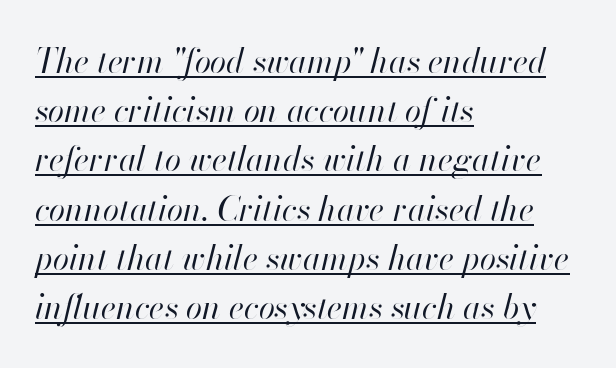
Q: Is the text bold? A: No.
Q: Is the text italic (slanted)? A: Yes, it leans right by about 13 degrees.
Q: Is the text underlined? A: Yes.
Q: How is the paragraph aligned? A: Left-aligned.
Q: Is the spacing between letters normal or unusually wide? A: Normal.
Q: Is the spacing between lines tight, normal or loose? A: Normal.
Q: Width (condensed, normal, or wide)? A: Normal.
Q: Stroke contrast? A: High.
Q: x-height? A: Small.
Q: Monospaced? A: No.
